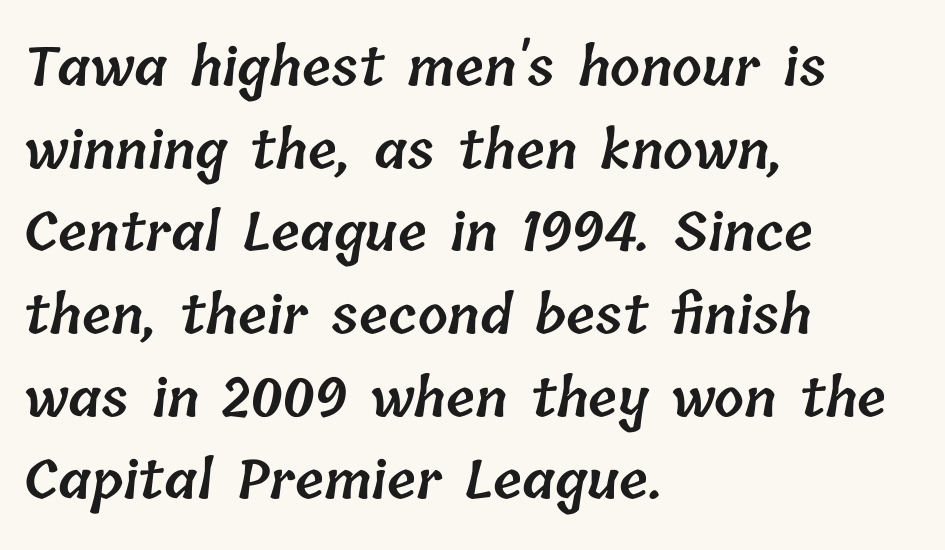
Q: Is the text bold? A: Semi-bold.
Q: Is the text underlined? A: No.
Q: How is the paragraph aligned? A: Left-aligned.
Q: Is the spacing between letters normal or unusually wide? A: Normal.
Q: Is the spacing between lines tight, normal or loose? A: Normal.
Q: Width (condensed, normal, or wide)? A: Normal.
Q: Stroke contrast? A: Low.
Q: x-height? A: Medium.
Q: Monospaced? A: No.
